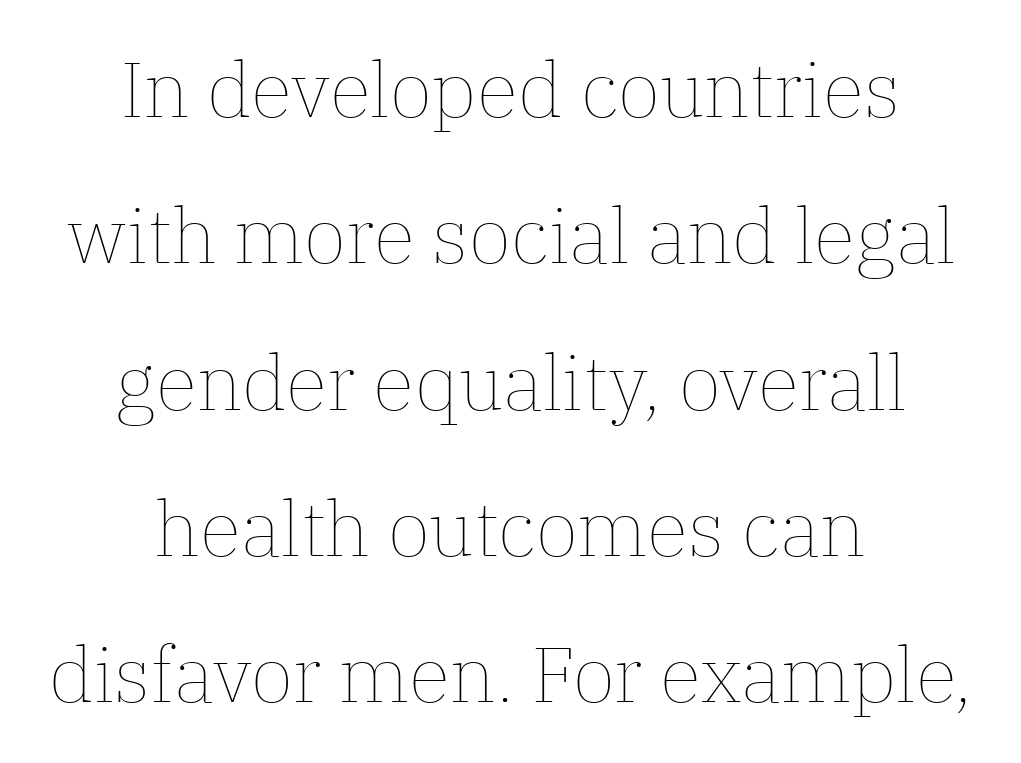
The image shows 77 px thin type, upright; set centered, loose line spacing (1.9x), normal letter spacing, not underlined; low stroke contrast and a medium x-height.
